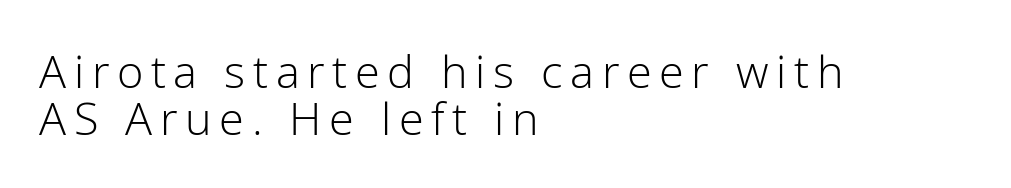
The image shows 45 px light sans-serif type, upright; set left-aligned, tight line spacing (1.04x), not underlined; low stroke contrast and a medium x-height.
